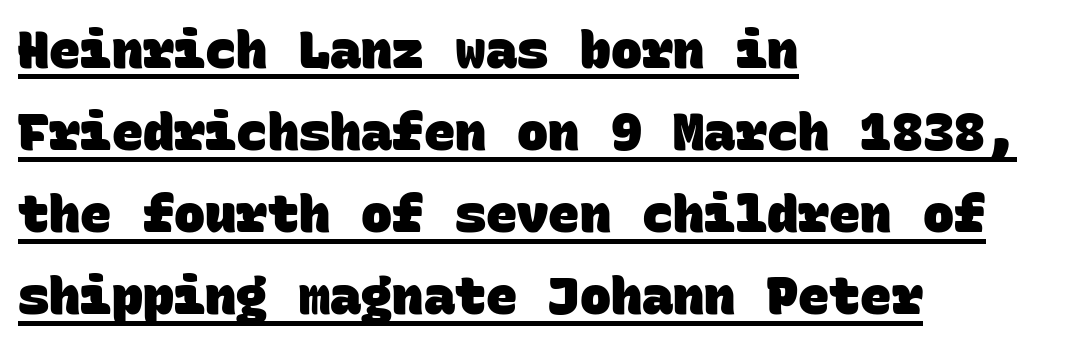
{"serif": "no", "bold": "yes", "weight": "heavy", "width": "normal", "stroke_contrast": "low", "x_height": "large", "monospaced": "yes", "underline": "yes", "align": "left", "line_spacing": "normal", "line_spacing_ratio": 1.58, "letter_spacing": "normal", "letter_spacing_em": 0.0, "glyph_px": 52}
